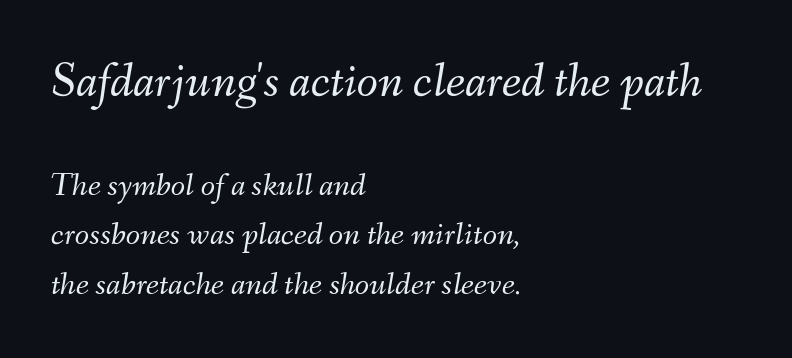
Nothing unusual about the tracking: characters are spaced as the font intends. The axis of the letterforms is tilted away from vertical. Honestly, the row spacing looks completely unremarkable. Words float on clear page, feet unadorned. All the whitespace from short lines collects on the right. The letters in the upper block stand taller than those in the block below.
